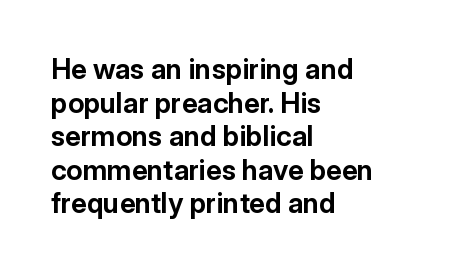
Q: Is the text bold? A: Yes.
Q: Is the text italic (slanted)? A: No, it is upright.
Q: Is the typeface a serif or a sans-serif typeface? A: Sans-serif.
Q: Is the text underlined? A: No.
Q: How is the paragraph aligned? A: Left-aligned.
Q: Is the spacing between letters normal or unusually wide? A: Normal.
Q: Width (condensed, normal, or wide)? A: Normal.
Q: Stroke contrast? A: Low.
Q: x-height? A: Medium.
Q: Monospaced? A: No.
